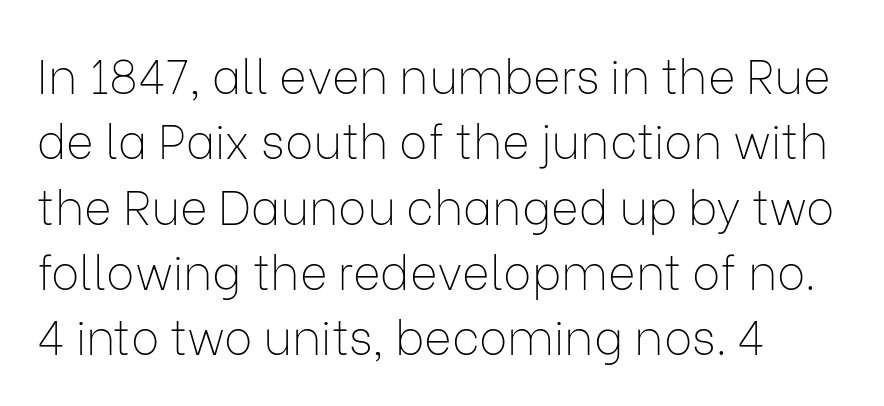
The image shows 47 px thin sans-serif type, upright; set left-aligned, normal line spacing (1.39x), normal letter spacing, not underlined; low stroke contrast and a medium x-height.
